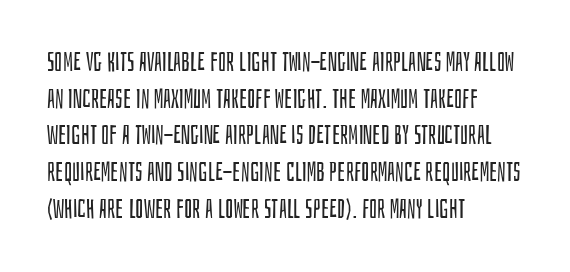
Q: Is the text bold? A: No.
Q: Is the text italic (slanted)? A: No, it is upright.
Q: Is the text underlined? A: No.
Q: How is the paragraph aligned? A: Left-aligned.
Q: Is the spacing between letters normal or unusually wide? A: Normal.
Q: Is the spacing between lines tight, normal or loose? A: Normal.
